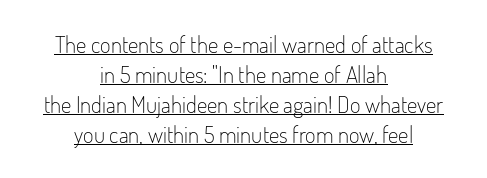
The image shows 23 px text type, upright; set centered, normal line spacing (1.3x), normal letter spacing, underlined.
